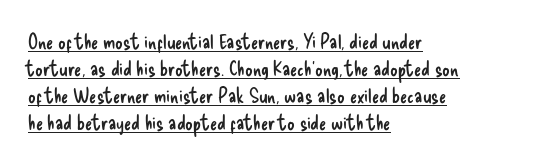
Notice how descenders clear the ascenders below comfortably — that's standard leading. Quick note: underline on. Italic? Not at all — the glyphs are vertical. Does extra space separate the letters? No, they use regular spacing.
